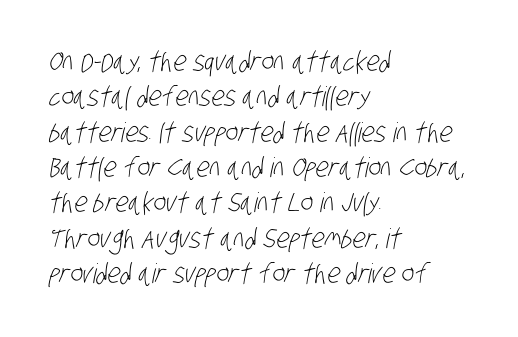
{"bold": "no", "underline": "no", "align": "left", "line_spacing": "normal", "line_spacing_ratio": 1.31, "letter_spacing": "normal", "letter_spacing_em": 0.0, "glyph_px": 27}
